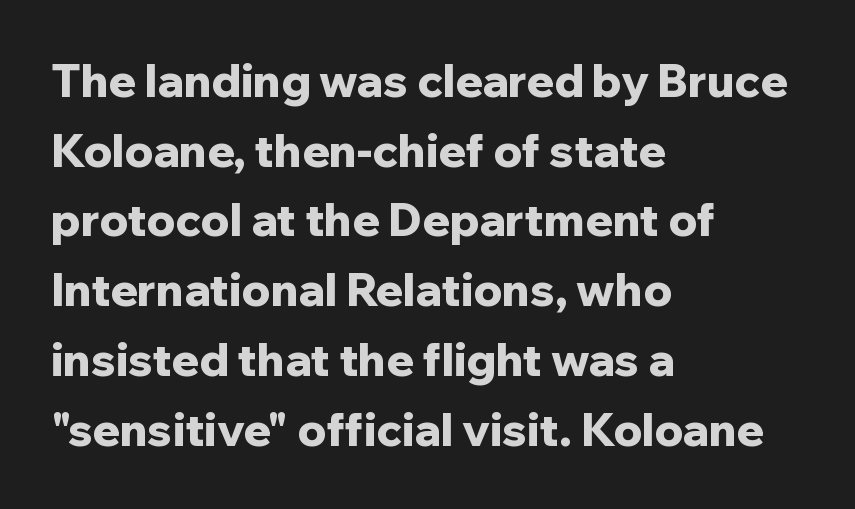
The foot of each line stays bare and open. Horizontal bands of white between lines are of average thickness. Each line starts at the same left margin while the right side varies. Designer's note — italics off, roman on. Observe the absence of serifs on each vertical stroke in this sample.
